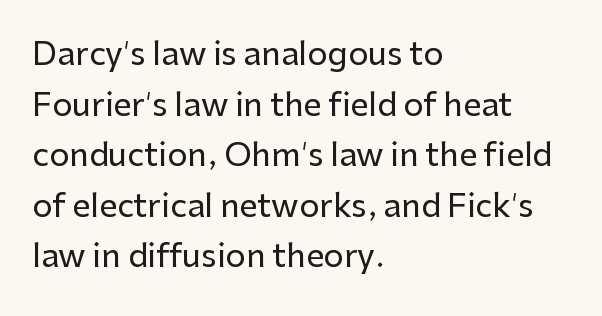
It's the straight-up-and-down kind of type. This sample uses a sans-serif face. Each letter keeps its own natural width here, so spacing adapts to shape. Layout note: lines flush left. The tracking reads as untouched default to a designer's eye. Is there much room between lines? A standard amount, neither cramped nor airy.
